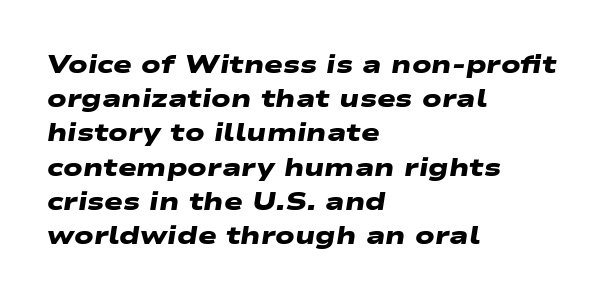
The image shows 25 px bold type; set left-aligned, normal line spacing (1.37x), normal letter spacing, not underlined.
